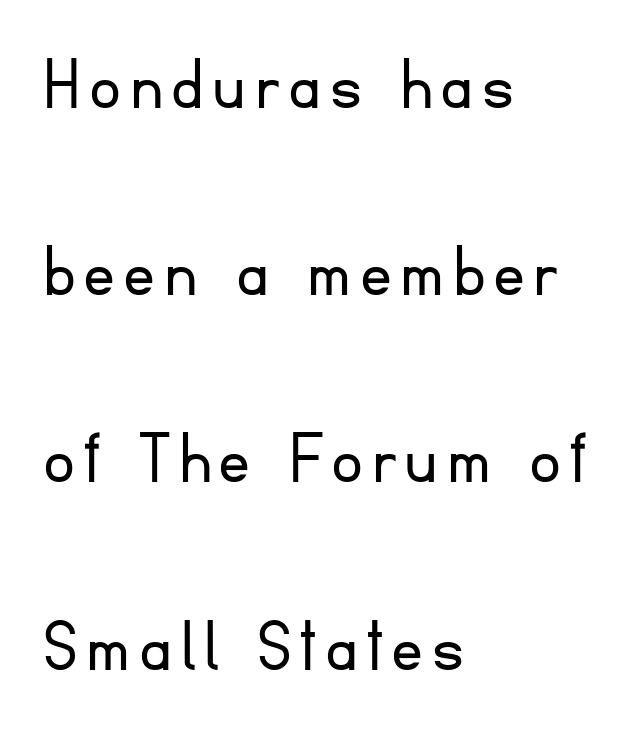
{"serif": "no", "italic": "no", "bold": "no", "weight": "light", "width": "normal", "stroke_contrast": "low", "x_height": "small", "monospaced": "no", "underline": "no", "align": "left", "line_spacing": "loose", "line_spacing_ratio": 2.37, "glyph_px": 79}
